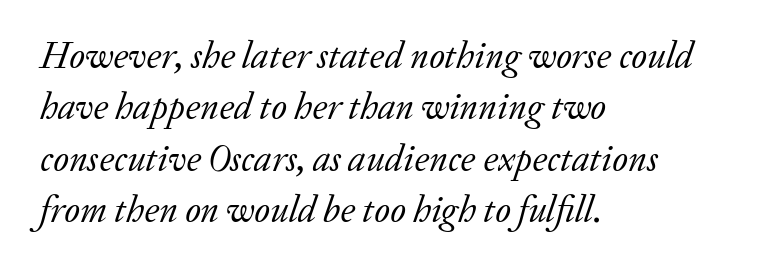
The image shows 37 px regular-weight serif type, italic (leaning right); set left-aligned, normal line spacing (1.39x), normal letter spacing, not underlined; low stroke contrast and a medium x-height.
